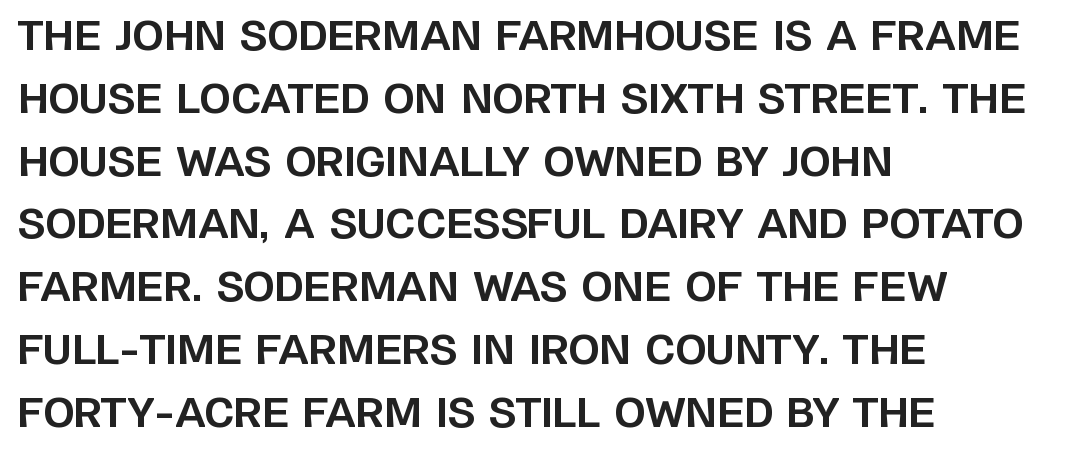
{"serif": "no", "italic": "no", "bold": "yes", "weight": "bold", "width": "normal", "stroke_contrast": "low", "x_height": "large", "monospaced": "no", "underline": "no", "align": "left", "line_spacing": "normal", "line_spacing_ratio": 1.57, "letter_spacing": "normal", "letter_spacing_em": 0.0, "glyph_px": 40}
